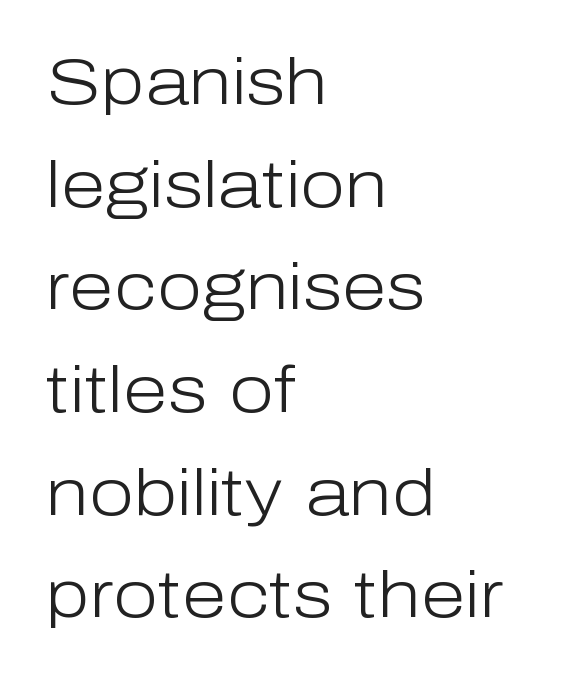
The image shows 65 px light sans-serif type, upright; set left-aligned, normal line spacing (1.58x), normal letter spacing, not underlined; low stroke contrast and a medium x-height.
